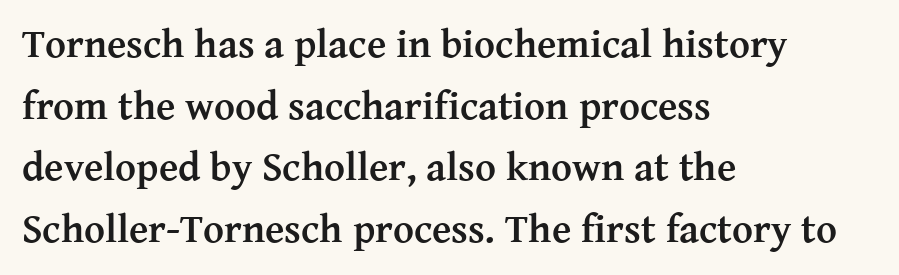
{"serif": "yes", "italic": "no", "bold": "yes", "weight": "semibold", "width": "normal", "stroke_contrast": "medium", "x_height": "medium", "monospaced": "no", "underline": "no", "align": "left", "line_spacing": "normal", "line_spacing_ratio": 1.54, "letter_spacing": "normal", "letter_spacing_em": 0.0, "glyph_px": 40}
